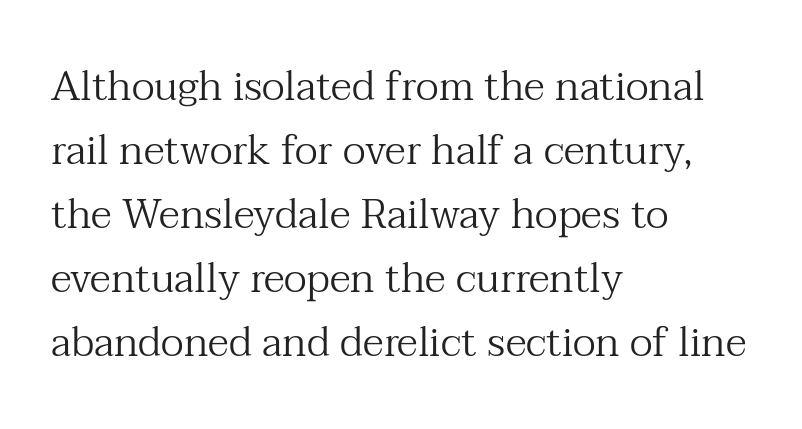
The image shows 41 px regular-weight serif type, upright; set left-aligned, normal line spacing (1.56x), normal letter spacing, not underlined; medium stroke contrast and a medium x-height.
